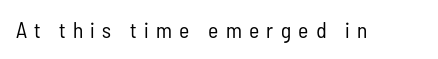
Is the letter spacing exaggerated? Yes — the characters are pushed far apart. Has an underline been added? It has not. Italic? Not at all — the glyphs are vertical. The letterforms sit at book weight or below.
